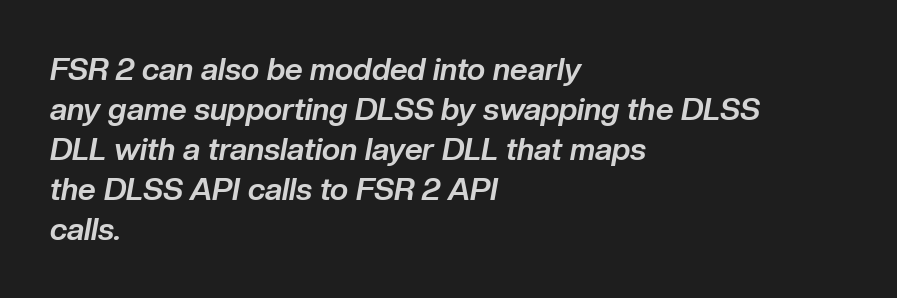
Tracking here is standard; glyphs follow each other at the usual distance. Left-aligned paragraph, ragged on the right. One glance says typical: line gaps are just what's usual. A typesetter would call this proportional, since set widths differ per character. Compared with ordinary roman type, these characters are visibly tilted. A dark, heavy texture on the line: the type is bold.
